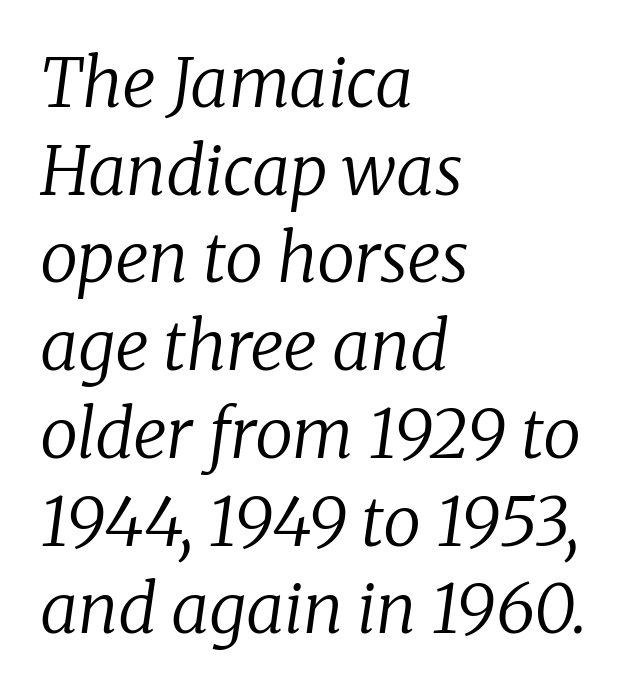
The image shows 68 px regular-weight serif type, italic (leaning right); set left-aligned, normal line spacing (1.29x), normal letter spacing, not underlined; low stroke contrast and a medium x-height.
